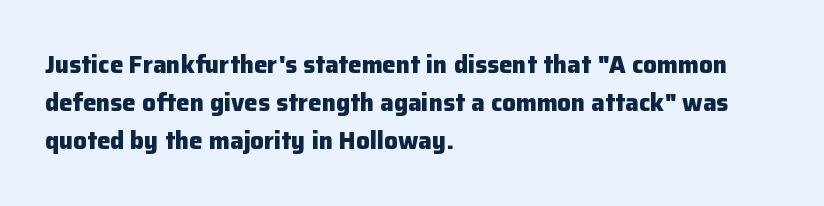
Q: Is the text bold? A: Yes.
Q: Is the text italic (slanted)? A: No, it is upright.
Q: Is the text underlined? A: No.
Q: How is the paragraph aligned? A: Left-aligned.
Q: Is the spacing between letters normal or unusually wide? A: Normal.
Q: Is the spacing between lines tight, normal or loose? A: Normal.
